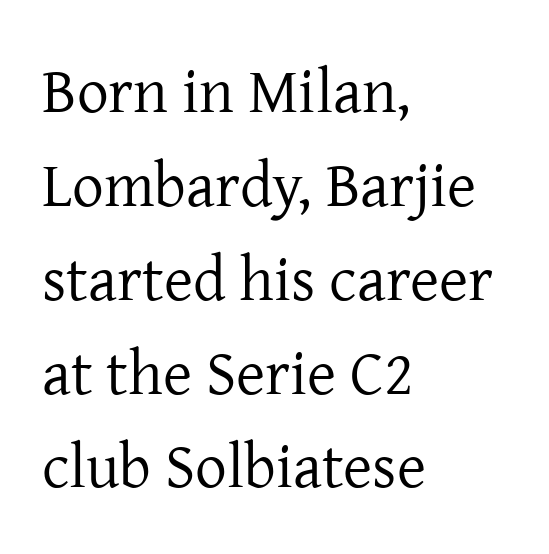
The image shows 63 px regular-weight serif type, upright; set left-aligned, normal line spacing (1.49x), normal letter spacing, not underlined; low stroke contrast and a medium x-height.
